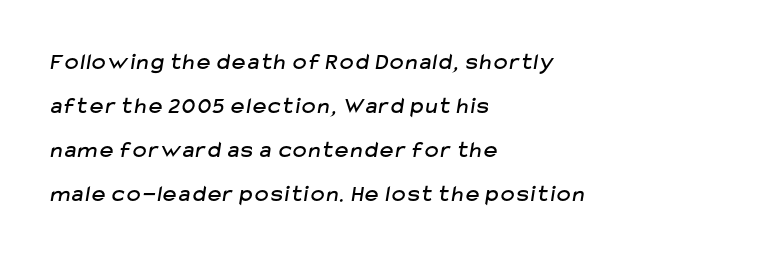
Summary of vertical rhythm: relaxed, with wide interline spacing. Anything drawn beneath the words? Only blank space. Which margin do the lines hug? The left one — the right edge is uneven.
